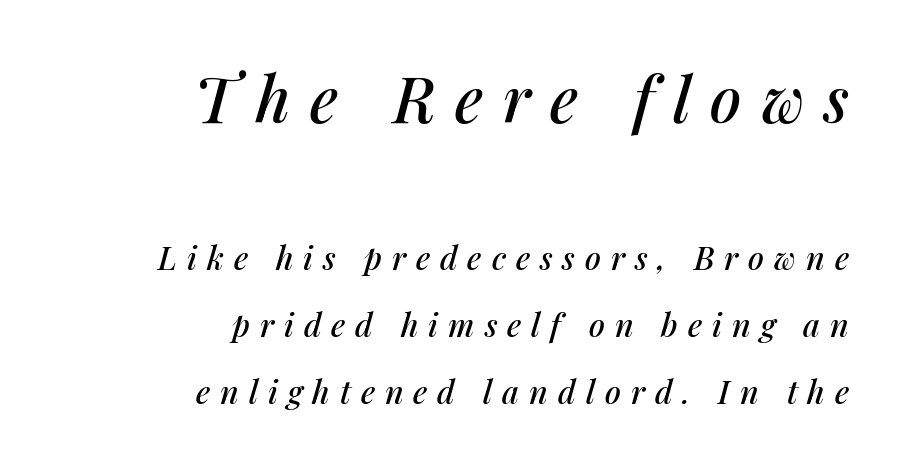
{"italic": "yes", "lean": "right", "slant_degrees": 14, "width": "normal", "stroke_contrast": "medium", "x_height": "medium", "monospaced": "no", "underline": "no", "align": "right", "line_spacing": "loose", "line_spacing_ratio": 2.1, "letter_spacing": "wide", "letter_spacing_em": 0.31, "larger_block": "first", "size_ratio": 1.97, "glyph_px": 63}
